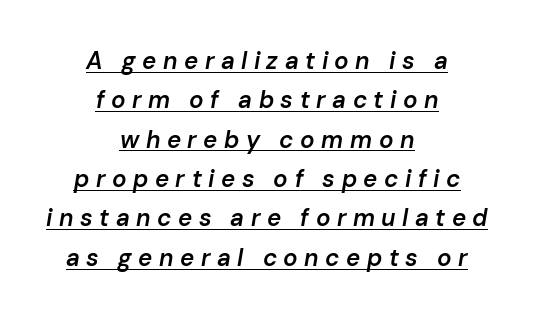
Q: Is the text bold? A: Semi-bold.
Q: Is the text italic (slanted)? A: Yes, it leans right by about 10 degrees.
Q: Is the text underlined? A: Yes.
Q: How is the paragraph aligned? A: Centered.
Q: Is the spacing between letters normal or unusually wide? A: Unusually wide.
Q: Is the spacing between lines tight, normal or loose? A: Normal.
